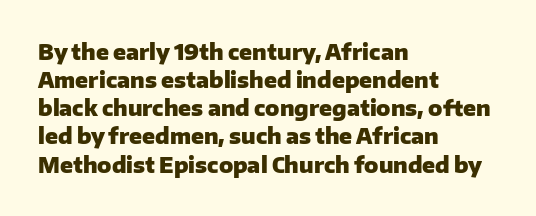
Q: Is the text bold? A: Yes.
Q: Is the text italic (slanted)? A: No, it is upright.
Q: Is the text underlined? A: No.
Q: How is the paragraph aligned? A: Left-aligned.
Q: Is the spacing between letters normal or unusually wide? A: Normal.
Q: Is the spacing between lines tight, normal or loose? A: Normal.
